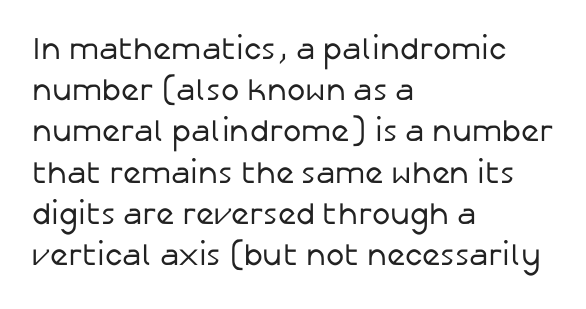
The image shows 31 px regular-weight sans-serif type, upright; set left-aligned, normal line spacing (1.33x), normal letter spacing, not underlined; low stroke contrast and a medium x-height.
